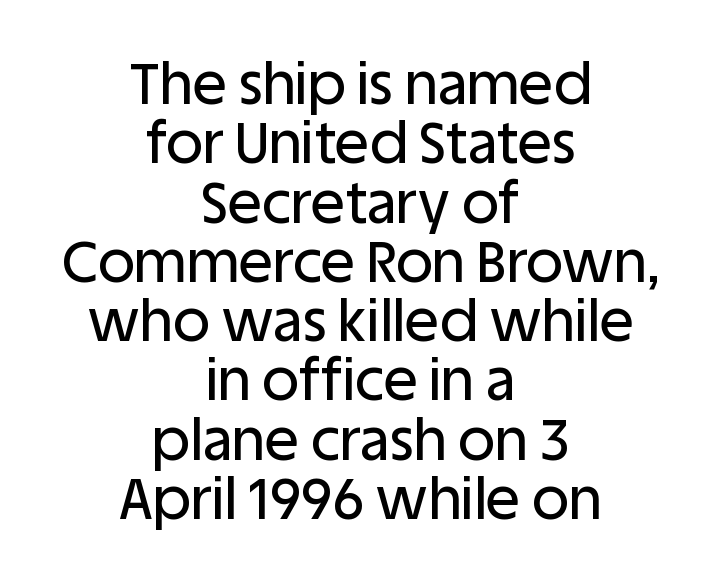
You could not count columns in this text — the font is proportionally spaced. Caption: multi-line text, centered on the measure. Underlining? Definitely not there. Closely set lines give the paragraph a compact silhouette. Nothing sits at the stroke ends, so this counts as sans-serif.
